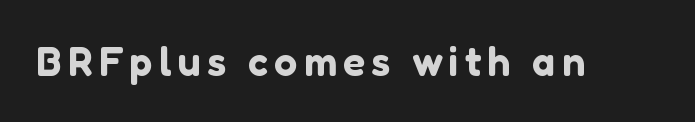
{"serif": "no", "italic": "no", "width": "normal", "stroke_contrast": "low", "x_height": "medium", "monospaced": "no", "underline": "no", "glyph_px": 41}
